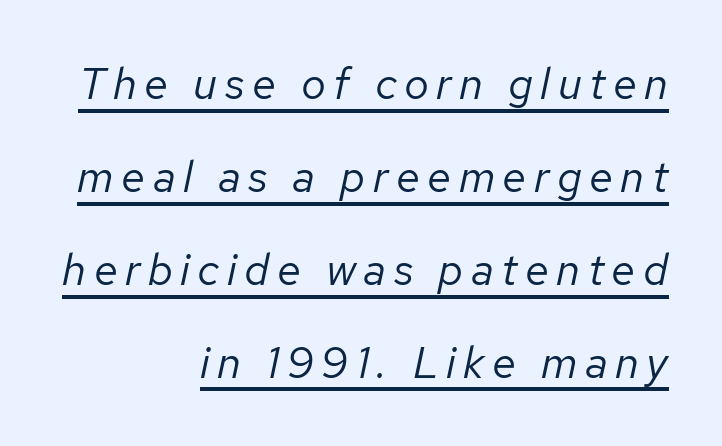
Observe the lean: these are italic letterforms. This sample carries an underscore along the baseline area. Is this a heavy cut? Hardly; it is regular or lighter. The face used here is proportionally spaced, like ordinary book or web type.
